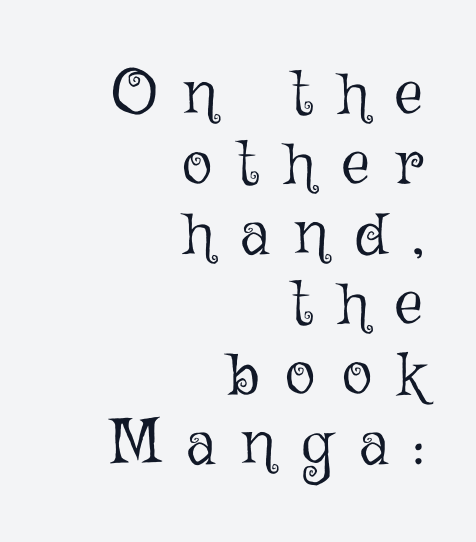
{"italic": "no", "bold": "no", "weight": "light", "width": "normal", "stroke_contrast": "low", "x_height": "medium", "monospaced": "no", "underline": "no", "align": "right", "line_spacing": "tight", "line_spacing_ratio": 1.11, "letter_spacing": "wide", "letter_spacing_em": 0.42, "glyph_px": 63}
